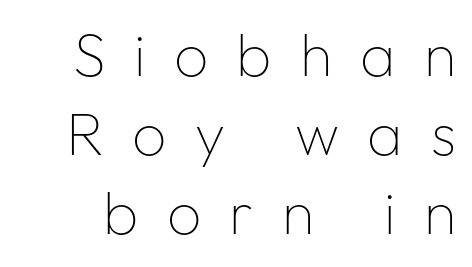
{"serif": "no", "italic": "no", "bold": "no", "weight": "thin", "width": "normal", "stroke_contrast": "low", "x_height": "medium", "monospaced": "no", "underline": "no", "line_spacing": "normal", "line_spacing_ratio": 1.32, "letter_spacing": "wide", "letter_spacing_em": 0.47, "glyph_px": 60}
